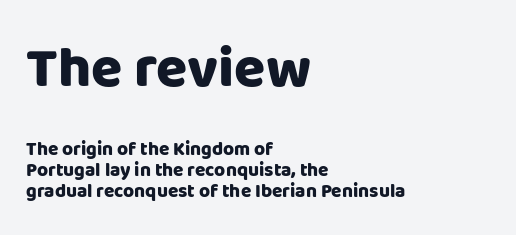
The tracking reads as untouched default to a designer's eye. Look at the glyph heights: the upper group is clearly the bigger setting. On the weight axis this lands at bold, roughly 700. Quick note: interline space is minimal. The compositor pushed each line to the left boundary. This is the regular roman posture of the typeface.
